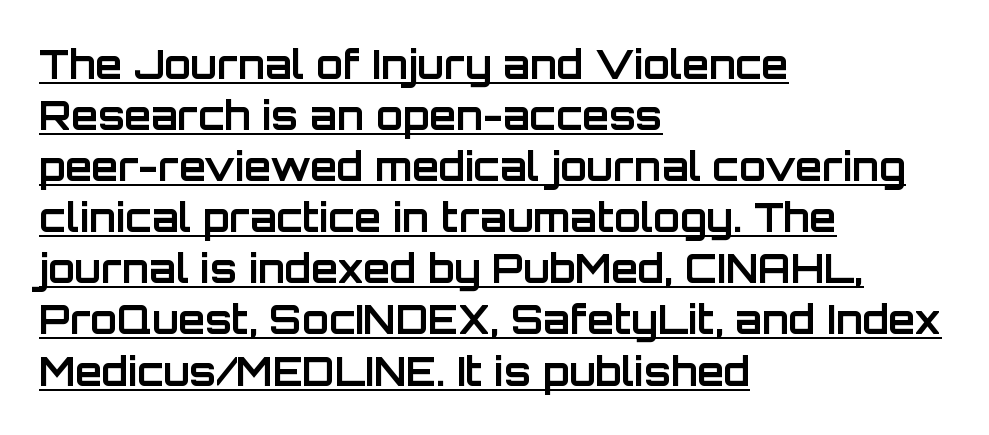
The image shows 39 px bold sans-serif type, upright; set left-aligned, normal line spacing (1.31x), normal letter spacing, underlined; low stroke contrast and a large x-height.
